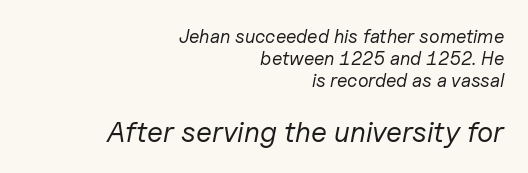
Q: Is the text bold? A: No.
Q: Is the text italic (slanted)? A: Yes, it leans right by about 11 degrees.
Q: Is the text underlined? A: No.
Q: How is the paragraph aligned? A: Right-aligned.
Q: Is the spacing between letters normal or unusually wide? A: Normal.
Q: Which block of text is set in a larger size, the first (top) or the second (bottom)? A: The second (bottom) one.
Q: Width (condensed, normal, or wide)? A: Normal.
Q: Stroke contrast? A: Low.
Q: x-height? A: Medium.
Q: Monospaced? A: No.
